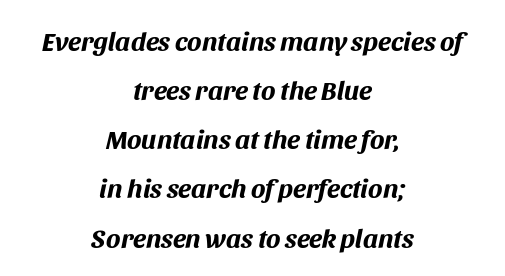
The image shows 27 px bold type, italic (leaning right); set centered, line spacing 1.82x, normal letter spacing, not underlined.
